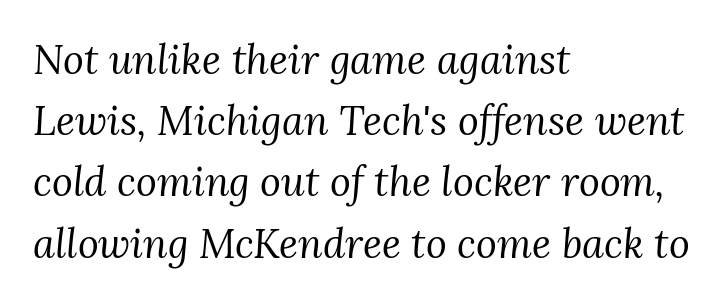
Each word holds together tightly as a unit, with standard inter-letter gaps. The letters are slanted; this is an italic face. Leading: standard. The face used here is proportionally spaced, like ordinary book or web type. Stems and bowls with no extra thickness — not bold. Examine the stroke ends and you'll spot serifs.
